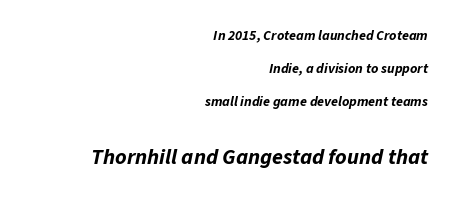
The image shows 22 px bold type, italic (leaning right); set right-aligned, loose line spacing (2.34x), normal letter spacing, not underlined; the second (bottom) block is 1.57x larger.
